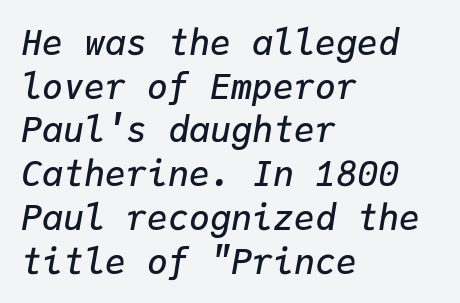
{"italic": "yes", "lean": "right", "slant_degrees": 9, "bold": "semi", "weight": "semibold", "width": "normal", "stroke_contrast": "low", "x_height": "medium", "monospaced": "yes", "underline": "no", "align": "left", "line_spacing": "normal", "line_spacing_ratio": 1.25, "letter_spacing": "normal", "letter_spacing_em": 0.0, "glyph_px": 35}
